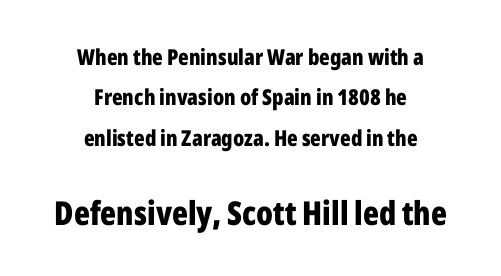
Q: Is the text bold? A: Yes.
Q: Is the text italic (slanted)? A: No, it is upright.
Q: Is the typeface a serif or a sans-serif typeface? A: Sans-serif.
Q: Is the text underlined? A: No.
Q: How is the paragraph aligned? A: Centered.
Q: Is the spacing between letters normal or unusually wide? A: Normal.
Q: Which block of text is set in a larger size, the first (top) or the second (bottom)? A: The second (bottom) one.
Q: Width (condensed, normal, or wide)? A: Condensed.
Q: Stroke contrast? A: Low.
Q: x-height? A: Medium.
Q: Monospaced? A: No.
